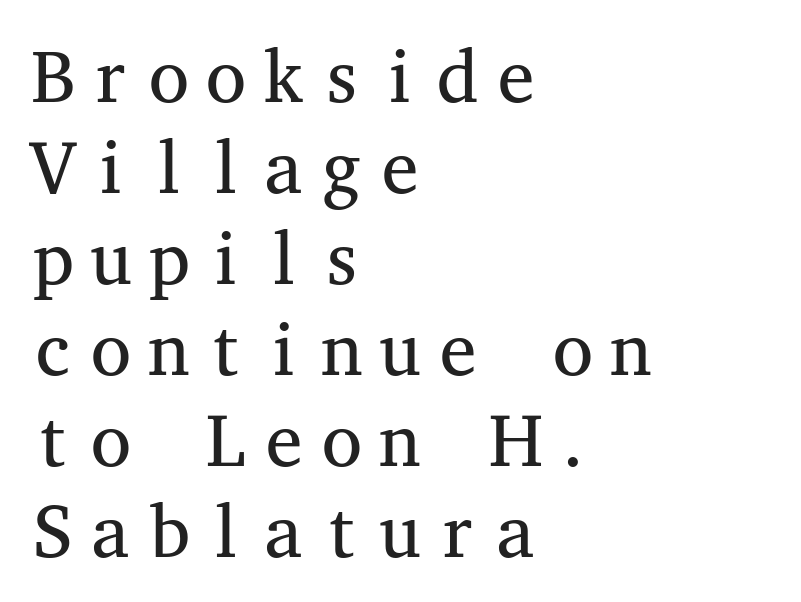
Posture: upright roman. The specimen omits any rule beneath the text block's lines. Where is the straight margin? On the left. Weight class: somewhere from thin through regular. Classification — serif.
